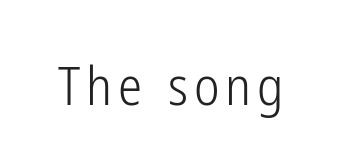
This rendering features lettering with no underline. These lines are rendered in a variable-pitch font. When letters stand straight like this, we call the style roman or upright. A sans-serif font was chosen for this passage. No heavy texture on the line: the type isn't bold.
